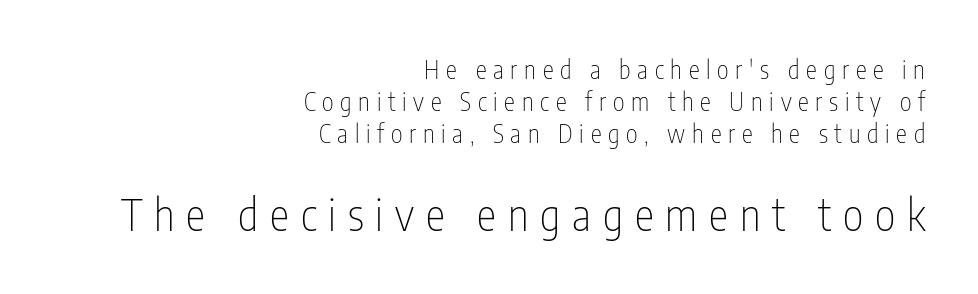
The image shows 44 px thin, condensed sans-serif type, upright; set right-aligned, normal line spacing (1.29x), unusually wide letter spacing (+0.27 em), not underlined; the second (bottom) block is 1.76x larger; low stroke contrast and a medium x-height.
